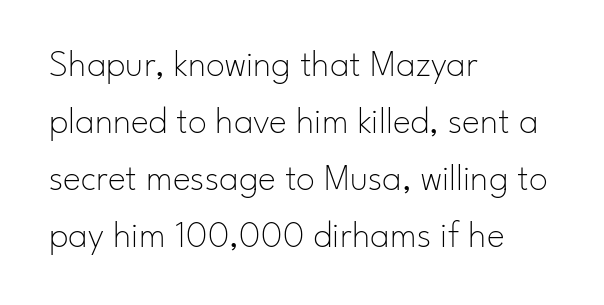
Q: Is the text bold? A: No.
Q: Is the text italic (slanted)? A: No, it is upright.
Q: Is the typeface a serif or a sans-serif typeface? A: Sans-serif.
Q: Is the text underlined? A: No.
Q: How is the paragraph aligned? A: Left-aligned.
Q: Is the spacing between letters normal or unusually wide? A: Normal.
Q: Is the spacing between lines tight, normal or loose? A: Normal.
Q: Width (condensed, normal, or wide)? A: Normal.
Q: Stroke contrast? A: Low.
Q: x-height? A: Small.
Q: Monospaced? A: No.
